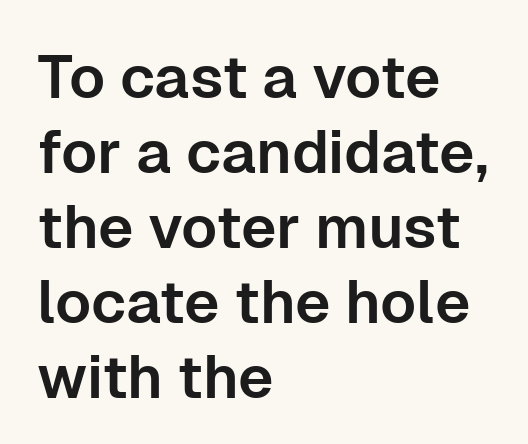
Q: Is the text italic (slanted)? A: No, it is upright.
Q: Is the typeface a serif or a sans-serif typeface? A: Sans-serif.
Q: Is the text underlined? A: No.
Q: How is the paragraph aligned? A: Left-aligned.
Q: Is the spacing between letters normal or unusually wide? A: Normal.
Q: Is the spacing between lines tight, normal or loose? A: Normal.
Q: Width (condensed, normal, or wide)? A: Normal.
Q: Stroke contrast? A: Low.
Q: x-height? A: Medium.
Q: Monospaced? A: No.
